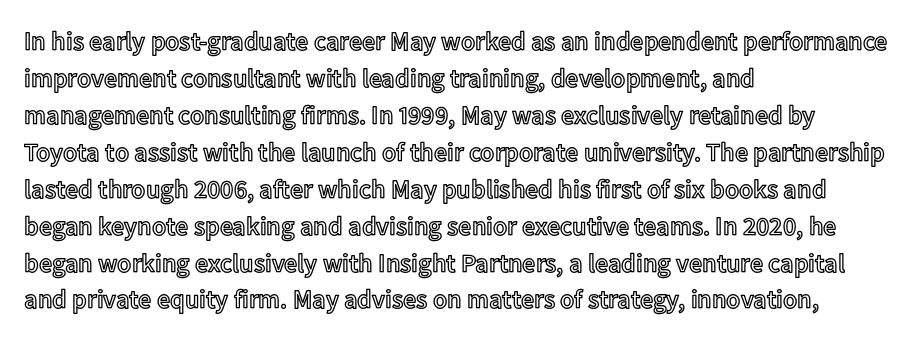
Inter-character spacing is left at the font's built-in metrics. Bare-footed words on every line. Every stem runs plumb, perpendicular to the baseline. Line spacing here is normal. Every row of glyphs begins at an identical x-position on the left.
